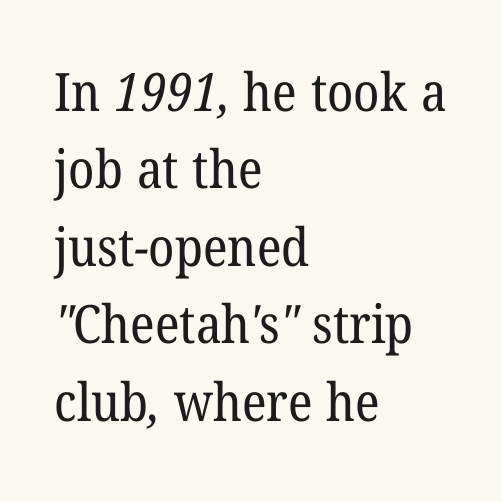
The image shows 53 px regular-weight serif type; set left-aligned, normal line spacing (1.46x), normal letter spacing, not underlined; low stroke contrast and a medium x-height.
